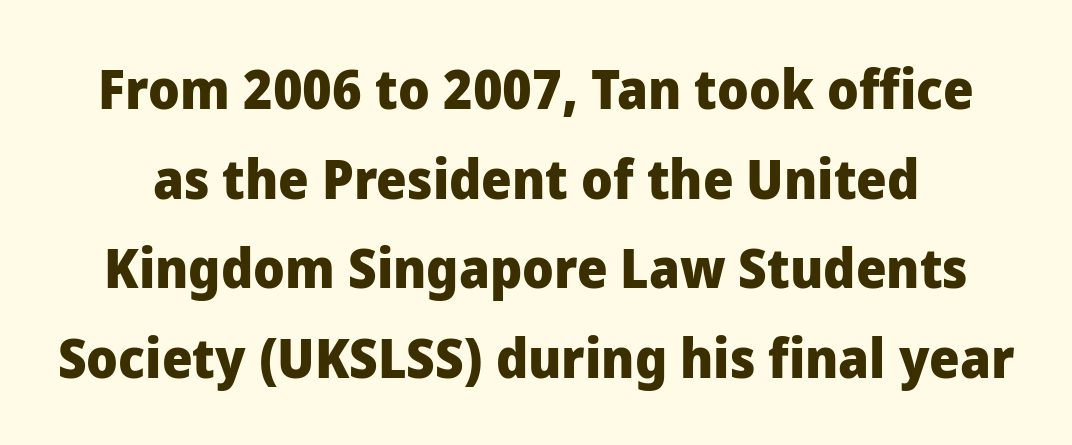
The image shows 54 px heavy sans-serif type, upright; set normal line spacing (1.66x), normal letter spacing, not underlined; low stroke contrast and a medium x-height.
